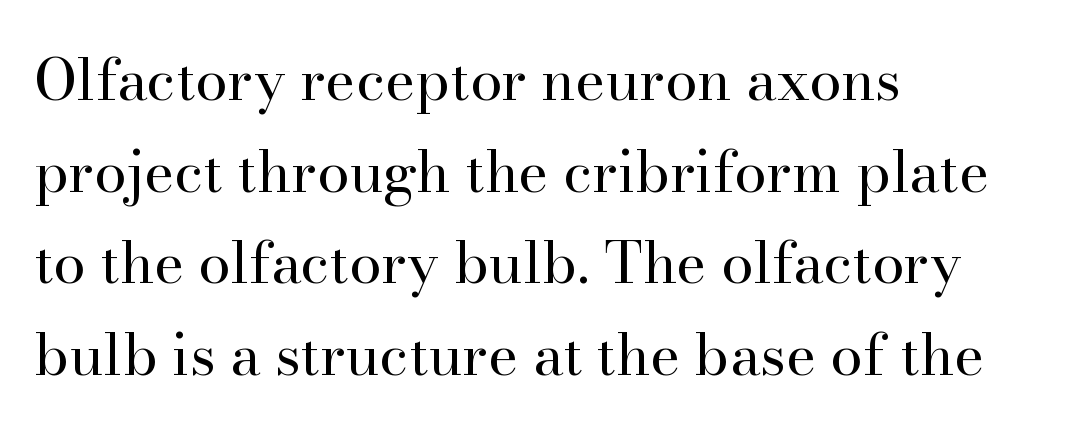
Think of a printed novel: that variable character pitch is what you see here. Weight: not bold — regular or lighter. Whoever set this chose a conventional vertical rhythm. Alignment: flush left.
